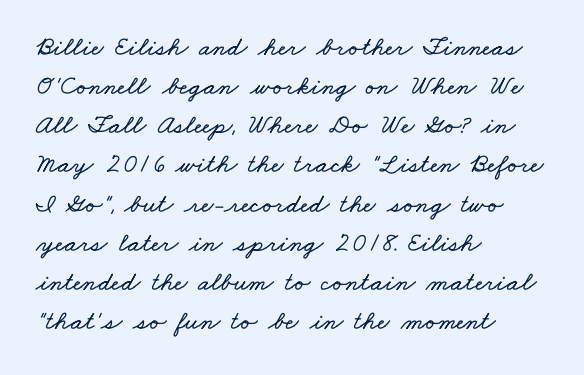
This block has exactly the height ordinary leading produces. Each word holds together tightly as a unit, with standard inter-letter gaps. In CSS terms this would be text-align: left. This rendering features lettering with no underline.
